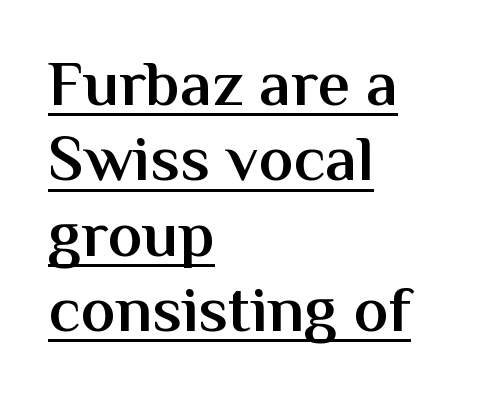
{"serif": "no", "italic": "no", "bold": "semi", "weight": "semibold", "width": "normal", "stroke_contrast": "medium", "x_height": "medium", "monospaced": "no", "underline": "yes", "align": "left", "line_spacing_ratio": 1.16, "letter_spacing": "normal", "letter_spacing_em": 0.0, "glyph_px": 65}
